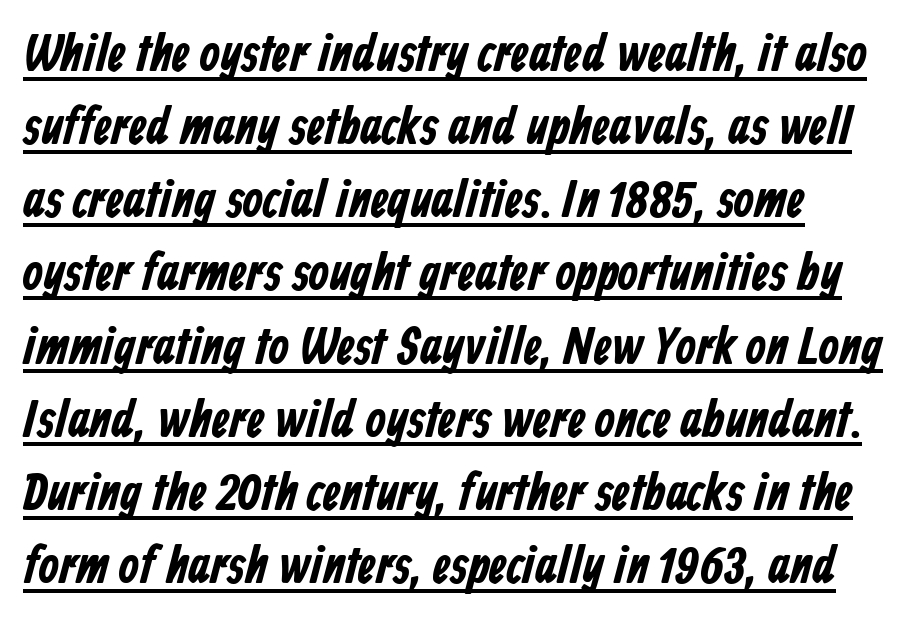
{"serif": "no", "bold": "yes", "weight": "bold", "width": "condensed", "stroke_contrast": "low", "x_height": "medium", "monospaced": "no", "underline": "yes", "line_spacing": "normal", "line_spacing_ratio": 1.38, "letter_spacing": "normal", "letter_spacing_em": 0.0, "glyph_px": 53}
